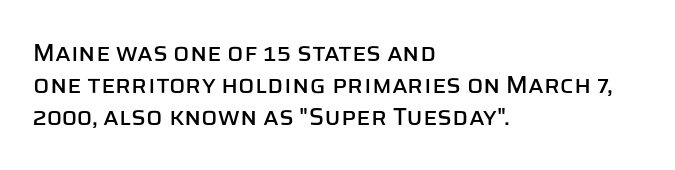
{"italic": "no", "underline": "no", "align": "left", "line_spacing": "normal", "line_spacing_ratio": 1.34, "letter_spacing": "normal", "letter_spacing_em": 0.0, "glyph_px": 24}
